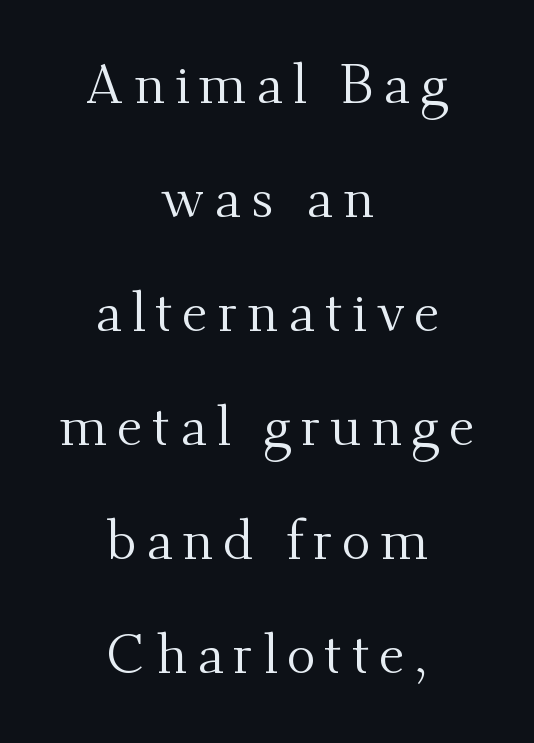
The image shows 54 px regular-weight serif type, upright; set centered, loose line spacing (2.11x), not underlined; medium stroke contrast and a small x-height.
